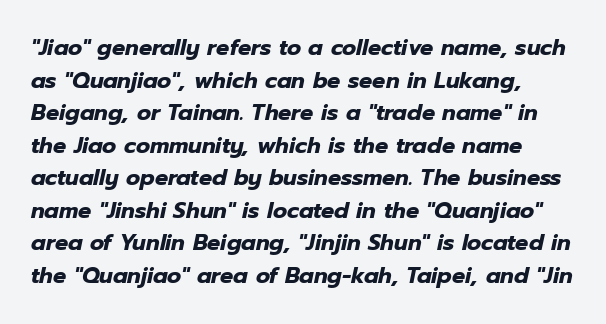
{"italic": "yes", "lean": "right", "slant_degrees": 12, "bold": "yes", "underline": "no", "line_spacing": "normal", "line_spacing_ratio": 1.48, "letter_spacing": "normal", "letter_spacing_em": 0.0, "glyph_px": 22}
